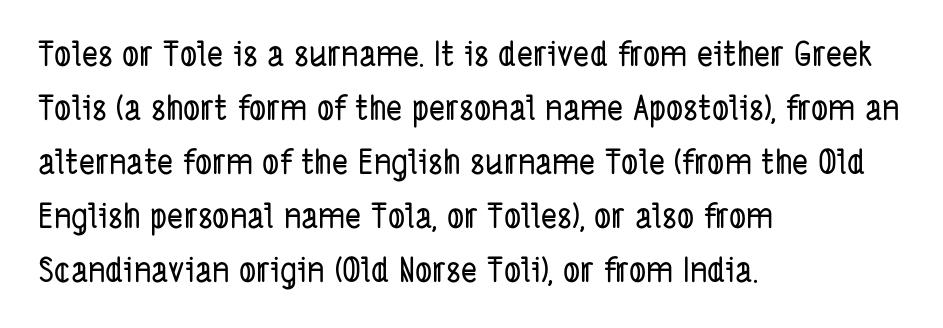
The image shows 34 px condensed sans-serif type; set left-aligned, normal line spacing (1.59x), normal letter spacing, not underlined; low stroke contrast and a medium x-height.
